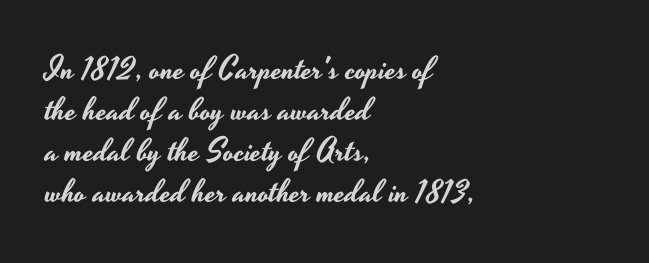
The image shows 32 px wide sans-serif type; set left-aligned, normal line spacing (1.28x), normal letter spacing, not underlined; low stroke contrast and a small x-height.
